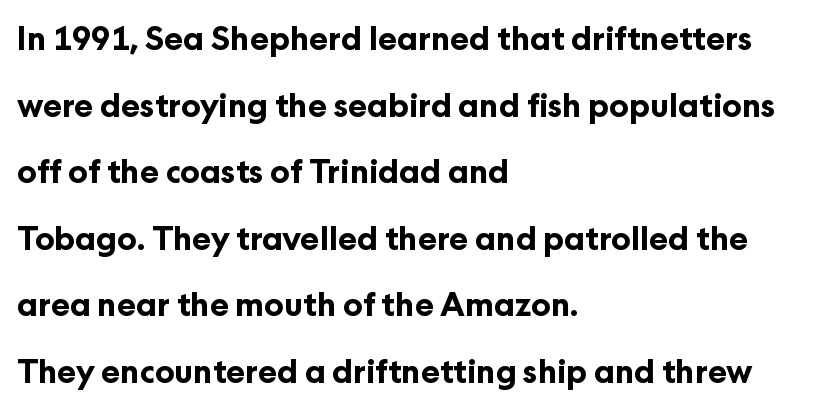
Q: Is the text bold? A: Yes.
Q: Is the text italic (slanted)? A: No, it is upright.
Q: Is the typeface a serif or a sans-serif typeface? A: Sans-serif.
Q: Is the text underlined? A: No.
Q: How is the paragraph aligned? A: Left-aligned.
Q: Is the spacing between letters normal or unusually wide? A: Normal.
Q: Is the spacing between lines tight, normal or loose? A: Loose.
Q: Width (condensed, normal, or wide)? A: Normal.
Q: Stroke contrast? A: Low.
Q: x-height? A: Medium.
Q: Monospaced? A: No.
